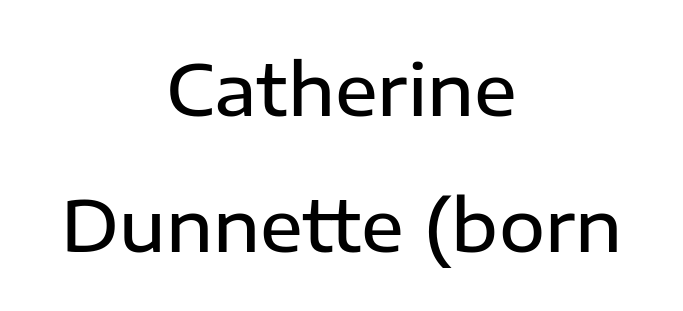
If you measured baseline to baseline, you'd find a long distance. You can tell it's not italic because the verticals are truly vertical. Note the varied advance widths — an 'i' is clearly narrower than an 'm'. Typographic density is moderately raised because the face is semibold.
